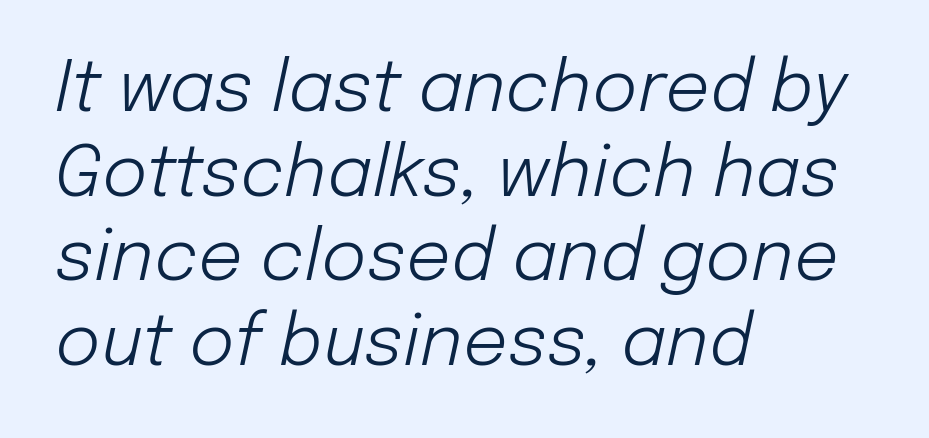
Reading down the block, your eye returns to a fixed left position each line. On a weight scale, this lands at 450 or below. Character widths vary here, with narrow letters taking less room than wide ones. No extra tracking has been applied to these lines. Each row of text sits above clean, open space. Notice how the stems are inclined rather than vertical — that's the hallmark of italics.
